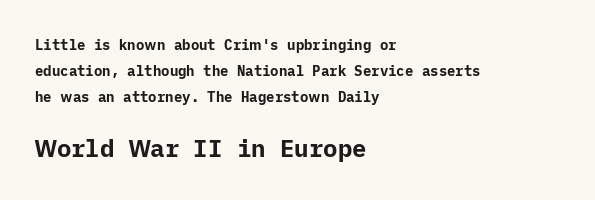
Q: Is the text bold? A: Yes.
Q: Is the text italic (slanted)? A: No, it is upright.
Q: Is the text underlined? A: No.
Q: How is the paragraph aligned? A: Left-aligned.
Q: Is the spacing between letters normal or unusually wide? A: Normal.
Q: Which block of text is set in a larger size, the first (top) or the second (bottom)? A: The second (bottom) one.
